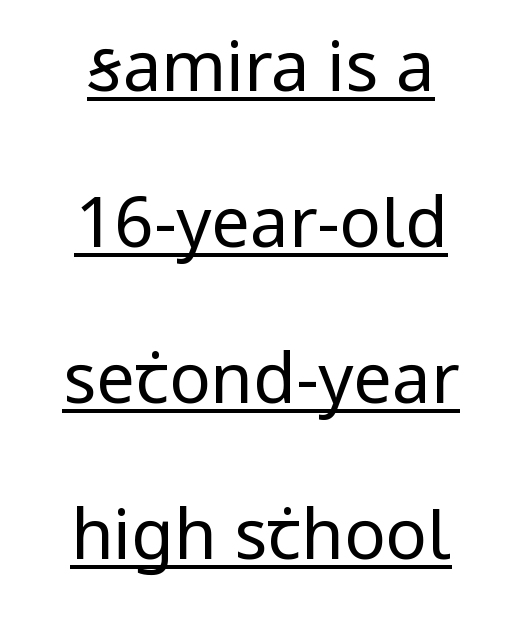
Varying glyph widths throughout — classic text-font behaviour. Loosely led — the rows are spread out. Grotesque or geometric, the face here clearly has no serifs. This sample carries an underscore along the baseline area. The font is comparable to plain body text, perhaps lighter.
